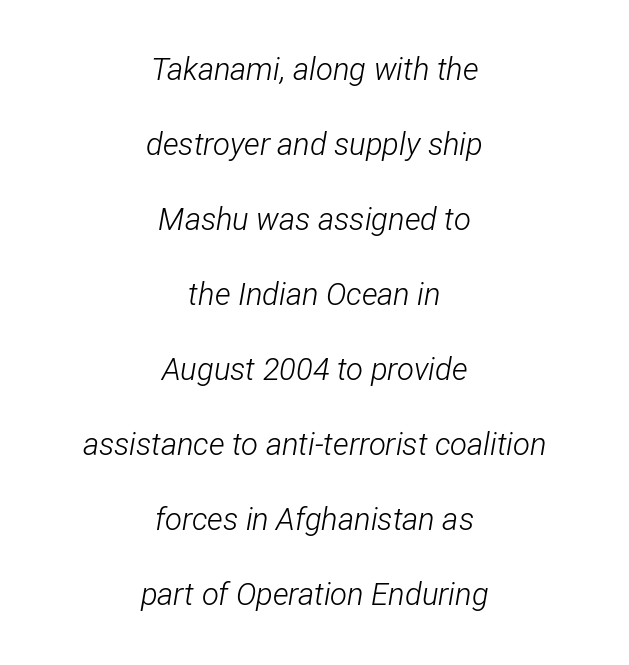
{"italic": "yes", "lean": "right", "slant_degrees": 12, "bold": "no", "weight": "light", "width": "condensed", "stroke_contrast": "low", "x_height": "medium", "monospaced": "no", "underline": "no", "align": "center", "line_spacing": "loose", "line_spacing_ratio": 2.42, "letter_spacing": "normal", "letter_spacing_em": 0.0, "glyph_px": 31}
